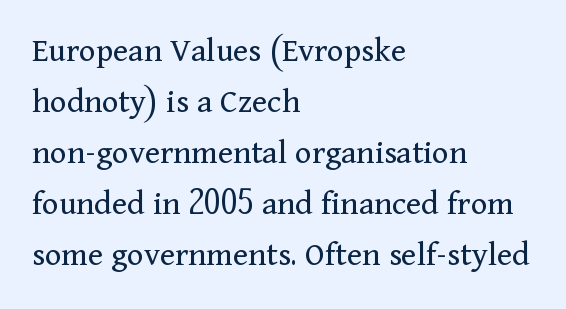
Q: Is the text bold? A: No.
Q: Is the text italic (slanted)? A: No, it is upright.
Q: Is the typeface a serif or a sans-serif typeface? A: Serif.
Q: Is the text underlined? A: No.
Q: How is the paragraph aligned? A: Left-aligned.
Q: Is the spacing between letters normal or unusually wide? A: Normal.
Q: Is the spacing between lines tight, normal or loose? A: Normal.
Q: Width (condensed, normal, or wide)? A: Normal.
Q: Stroke contrast? A: Medium.
Q: x-height? A: Medium.
Q: Monospaced? A: No.
